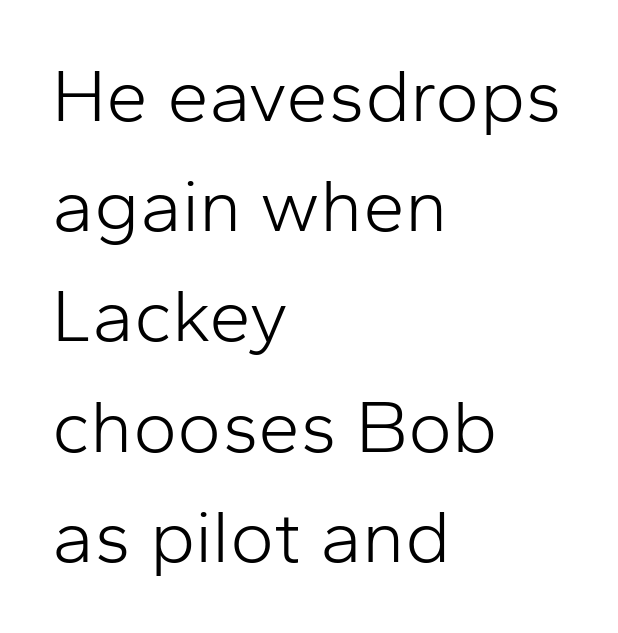
{"serif": "no", "italic": "no", "bold": "no", "weight": "light", "width": "normal", "stroke_contrast": "low", "x_height": "medium", "monospaced": "no", "underline": "no", "align": "left", "line_spacing": "normal", "line_spacing_ratio": 1.47, "letter_spacing": "normal", "letter_spacing_em": 0.0, "glyph_px": 75}
